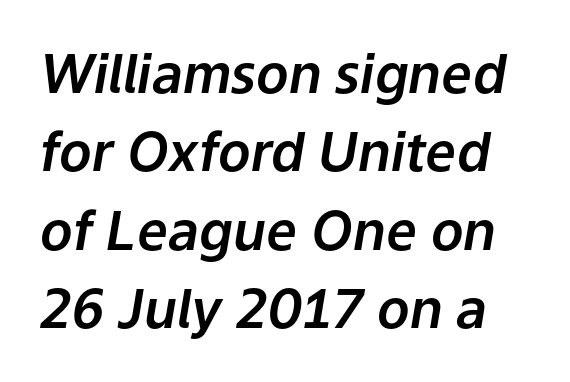
The block of text has a typical density, with ordinary space between rows. Look at the tracking — it's just the regular setting, nothing added. Rendered with sloped, italic letterforms. Character widths vary here, with narrow letters taking less room than wide ones. Just letters on the line, the space beneath them empty.
